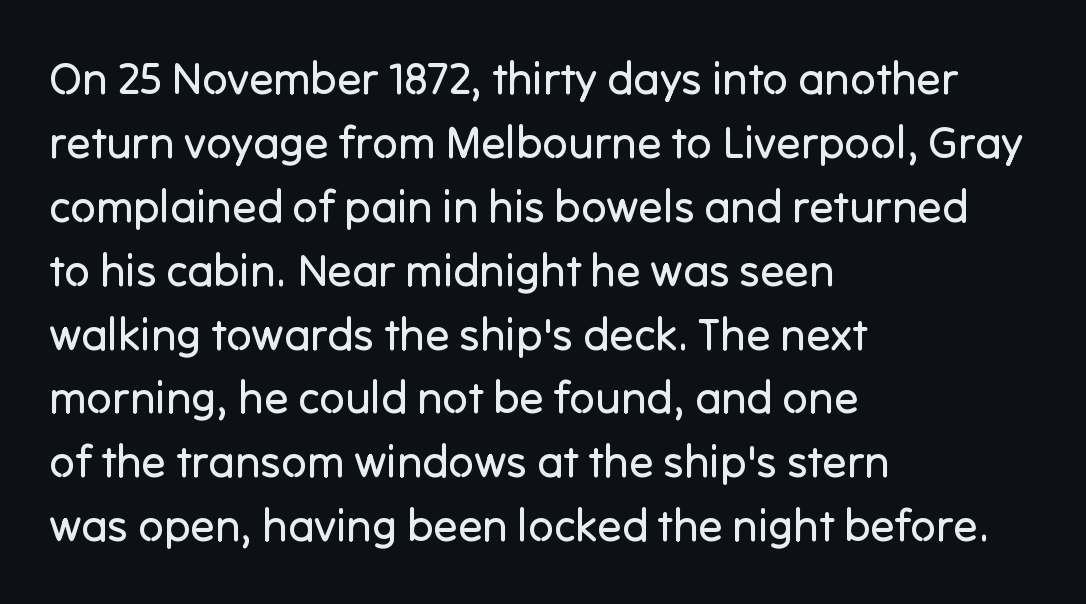
The image shows 45 px regular-weight sans-serif type, upright; set left-aligned, normal line spacing (1.42x), normal letter spacing, not underlined; low stroke contrast and a medium x-height.
